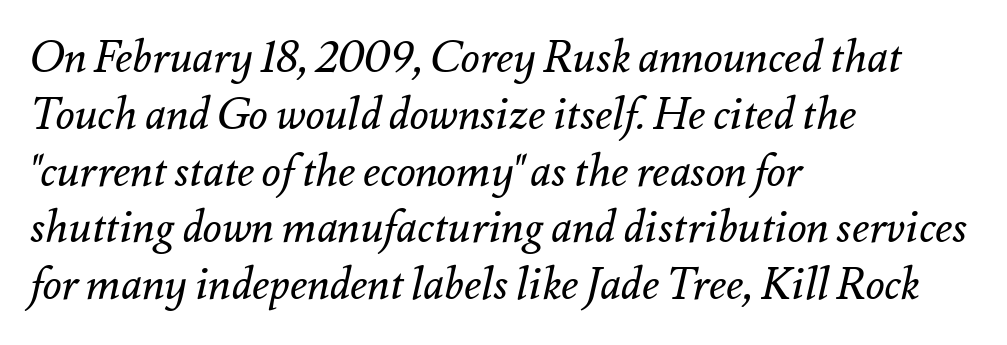
In terms of letterspacing, this is plain default setting. Vertical spacing — default. Underlining? Definitely not there. Summary of weight: not heavy and not bold.
